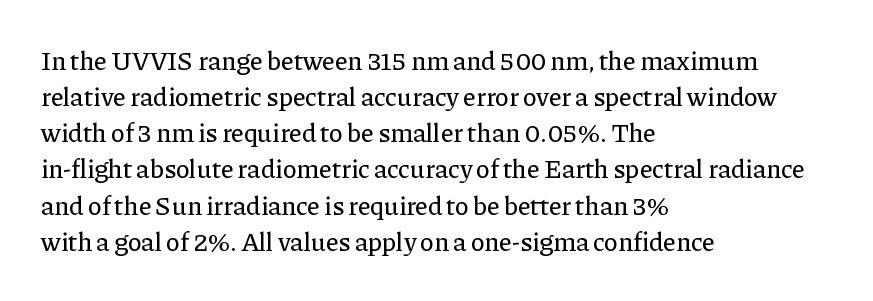
A typesetter would mark this as roman, not italic. Every row of glyphs begins at an identical x-position on the left. Descenders are the only things crossing below the line. Horizontal bands of white between lines are of average thickness.
